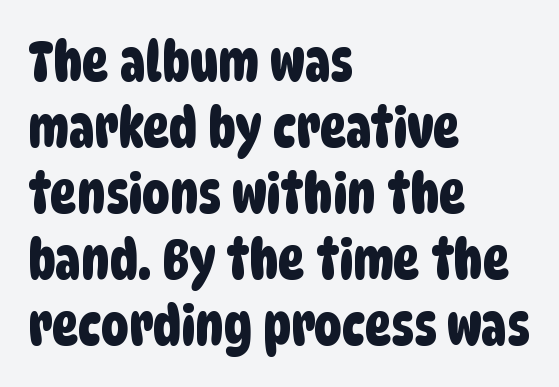
Think of a printed novel: that variable character pitch is what you see here. The compositor pushed each line to the left boundary. A bare baseline throughout the passage. The face used here is a sans, in the tradition of grotesques and geometrics. Tracking here is standard; glyphs follow each other at the usual distance.
